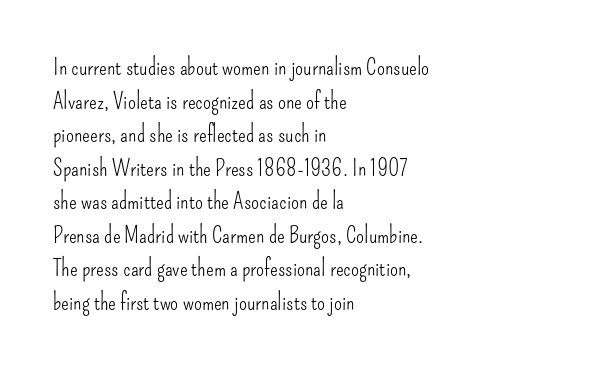
The image shows 23 px text type, upright; set left-aligned, normal line spacing (1.46x), normal letter spacing, not underlined.
